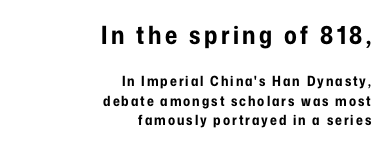
{"italic": "no", "bold": "yes", "underline": "no", "align": "right", "line_spacing": "normal", "line_spacing_ratio": 1.38, "larger_block": "first", "size_ratio": 1.79, "glyph_px": 25}
